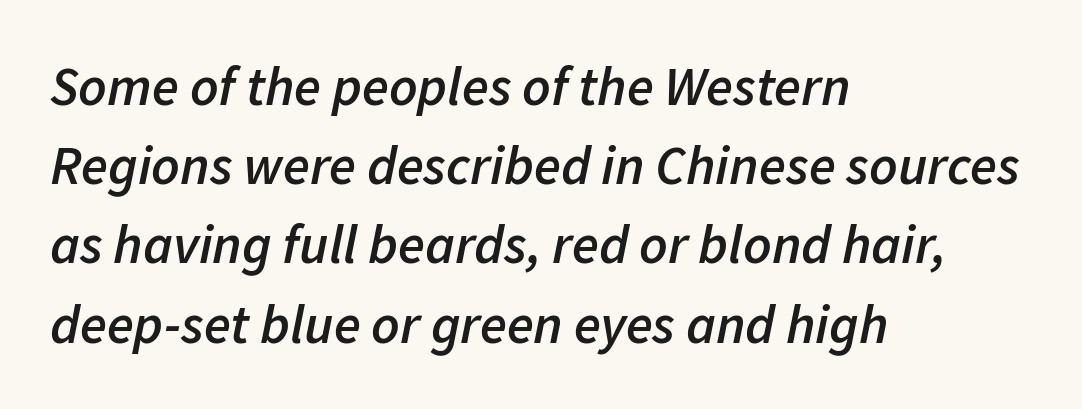
Decoration check: the copy has no underline. The letters advance in unequal steps, a hallmark of proportional type. Is there much room between lines? A standard amount, neither cramped nor airy. Every row of glyphs begins at an identical x-position on the left. The axis of the letterforms is tilted away from vertical.
